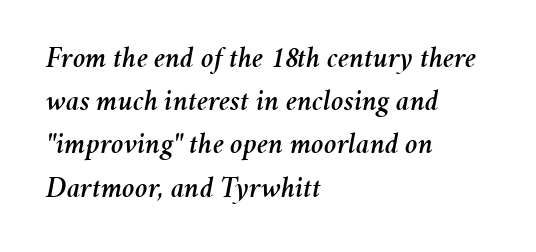
Q: Is the text italic (slanted)? A: Yes, it leans right by about 11 degrees.
Q: Is the text underlined? A: No.
Q: How is the paragraph aligned? A: Left-aligned.
Q: Is the spacing between letters normal or unusually wide? A: Normal.
Q: Is the spacing between lines tight, normal or loose? A: Normal.
Q: Width (condensed, normal, or wide)? A: Normal.
Q: Stroke contrast? A: Medium.
Q: x-height? A: Medium.
Q: Monospaced? A: No.
